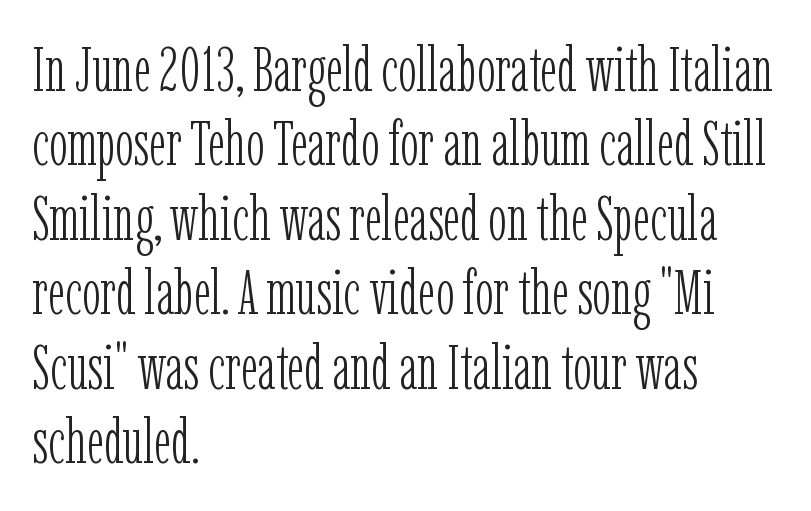
Q: Is the text bold? A: No.
Q: Is the text italic (slanted)? A: No, it is upright.
Q: Is the typeface a serif or a sans-serif typeface? A: Serif.
Q: Is the text underlined? A: No.
Q: How is the paragraph aligned? A: Left-aligned.
Q: Is the spacing between letters normal or unusually wide? A: Normal.
Q: Width (condensed, normal, or wide)? A: Condensed.
Q: Stroke contrast? A: Low.
Q: x-height? A: Medium.
Q: Monospaced? A: No.
